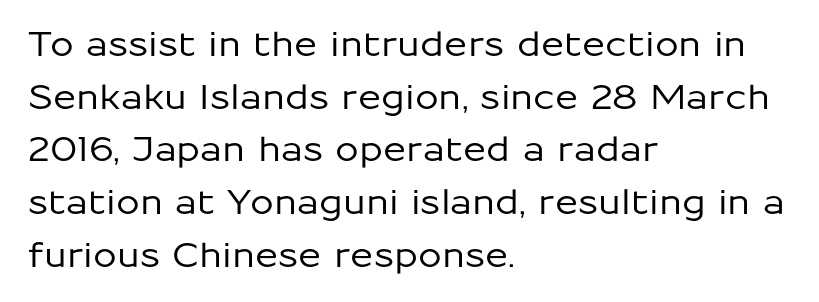
Type style note: lacks serifs. The letters advance in unequal steps, a hallmark of proportional type. Glyph-to-glyph distance matches everyday printed text. Honestly, the row spacing looks completely unremarkable.
